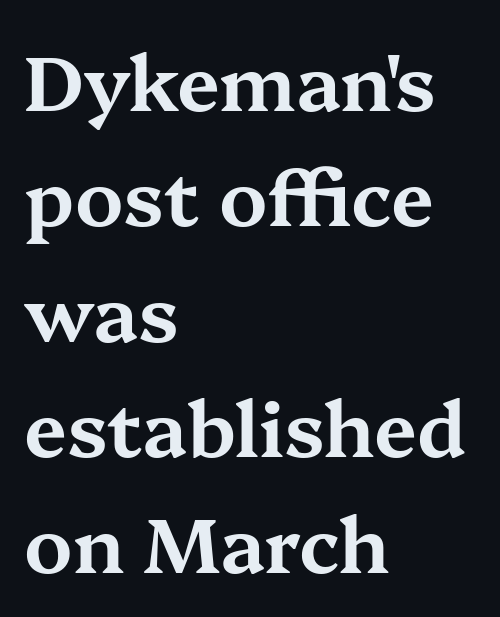
The image shows 77 px wide serif type, upright; set left-aligned, normal line spacing (1.5x), normal letter spacing, not underlined; medium stroke contrast and a medium x-height.
